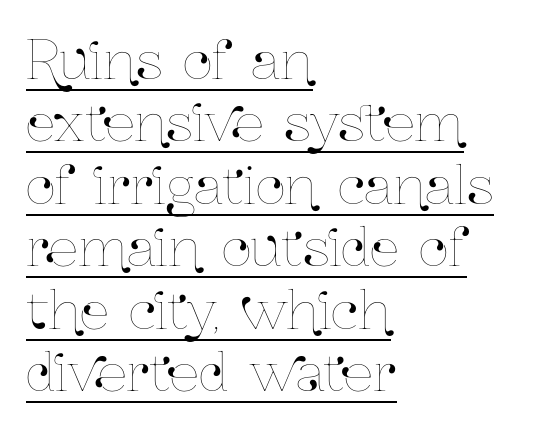
The image shows 52 px condensed type, upright; set left-aligned, line spacing 1.2x, normal letter spacing, underlined; low stroke contrast and a medium x-height.
